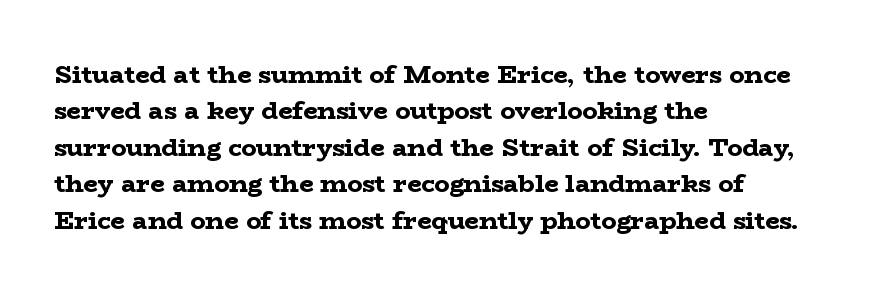
The image shows 25 px bold type, upright; set left-aligned, normal line spacing (1.46x), normal letter spacing, not underlined.
